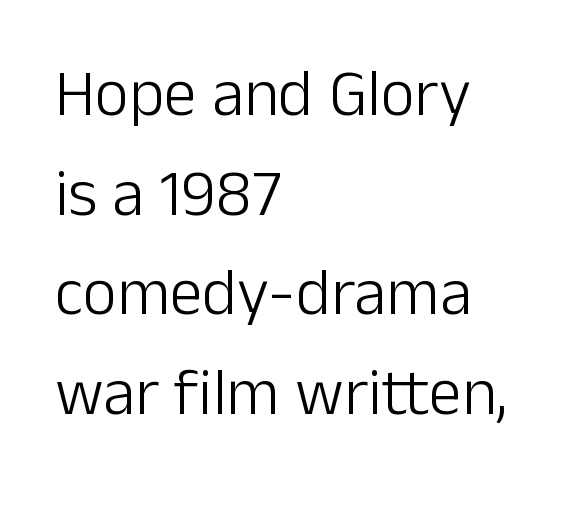
The image shows 66 px light sans-serif type, upright; set left-aligned, normal line spacing (1.51x), normal letter spacing, not underlined; low stroke contrast and a medium x-height.
